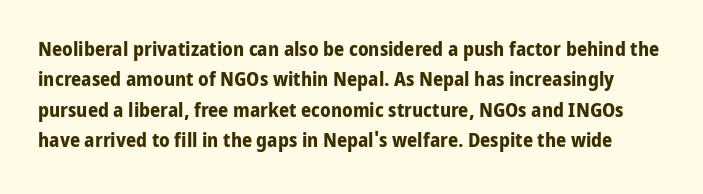
The image shows 20 px bold type, upright; set normal line spacing (1.52x), normal letter spacing, not underlined.
